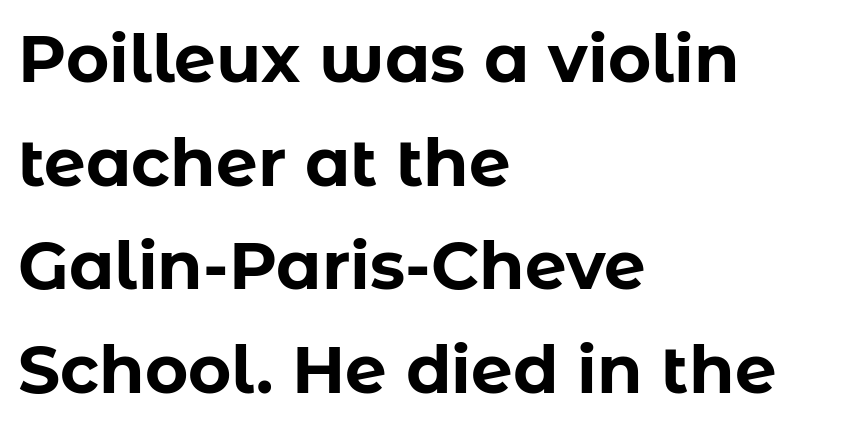
Q: Is the text bold? A: Yes.
Q: Is the text italic (slanted)? A: No, it is upright.
Q: Is the typeface a serif or a sans-serif typeface? A: Sans-serif.
Q: Is the text underlined? A: No.
Q: How is the paragraph aligned? A: Left-aligned.
Q: Is the spacing between letters normal or unusually wide? A: Normal.
Q: Is the spacing between lines tight, normal or loose? A: Normal.
Q: Width (condensed, normal, or wide)? A: Normal.
Q: Stroke contrast? A: Low.
Q: x-height? A: Medium.
Q: Monospaced? A: No.
